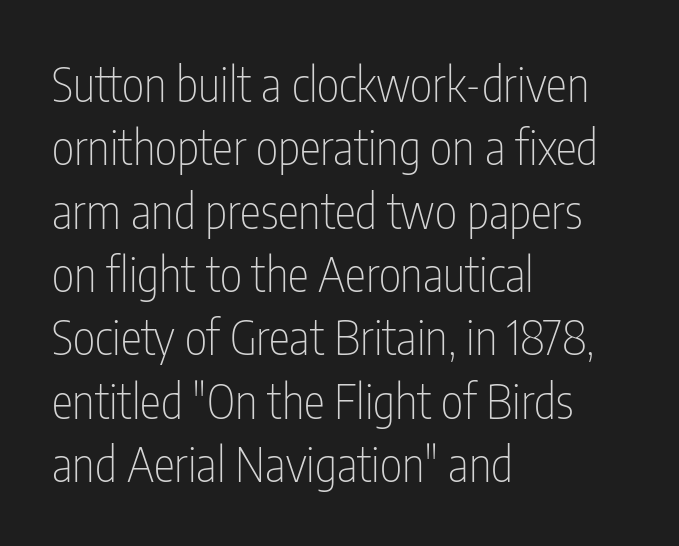
{"serif": "no", "italic": "no", "bold": "no", "weight": "thin", "width": "condensed", "stroke_contrast": "low", "x_height": "medium", "monospaced": "no", "underline": "no", "align": "left", "line_spacing": "normal", "line_spacing_ratio": 1.32, "letter_spacing": "normal", "letter_spacing_em": 0.0, "glyph_px": 48}
